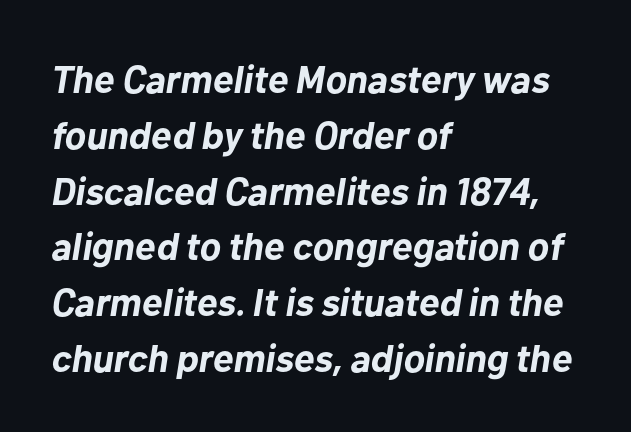
Q: Is the text bold? A: Yes.
Q: Is the text italic (slanted)? A: Yes, it leans right by about 10 degrees.
Q: Is the text underlined? A: No.
Q: How is the paragraph aligned? A: Left-aligned.
Q: Is the spacing between letters normal or unusually wide? A: Normal.
Q: Is the spacing between lines tight, normal or loose? A: Normal.
Q: Width (condensed, normal, or wide)? A: Normal.
Q: Stroke contrast? A: Low.
Q: x-height? A: Medium.
Q: Monospaced? A: No.
